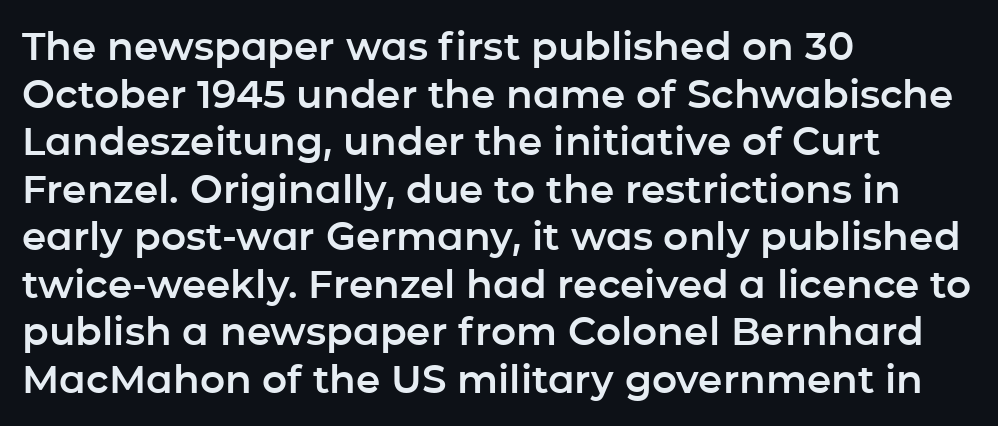
Q: Is the text italic (slanted)? A: No, it is upright.
Q: Is the typeface a serif or a sans-serif typeface? A: Sans-serif.
Q: Is the text underlined? A: No.
Q: How is the paragraph aligned? A: Left-aligned.
Q: Is the spacing between letters normal or unusually wide? A: Normal.
Q: Width (condensed, normal, or wide)? A: Normal.
Q: Stroke contrast? A: Low.
Q: x-height? A: Medium.
Q: Monospaced? A: No.
